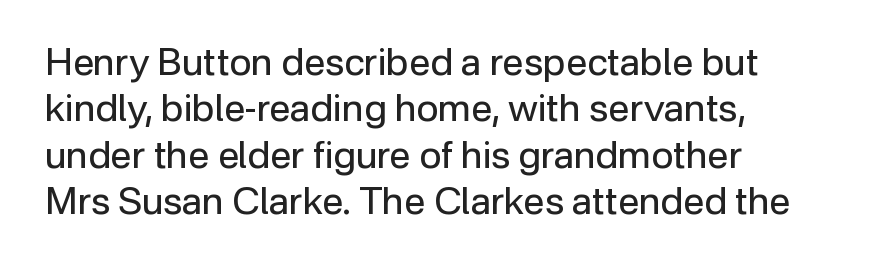
The image shows 38 px regular-weight sans-serif type, upright; set left-aligned, line spacing 1.22x, normal letter spacing, not underlined; low stroke contrast and a medium x-height.
